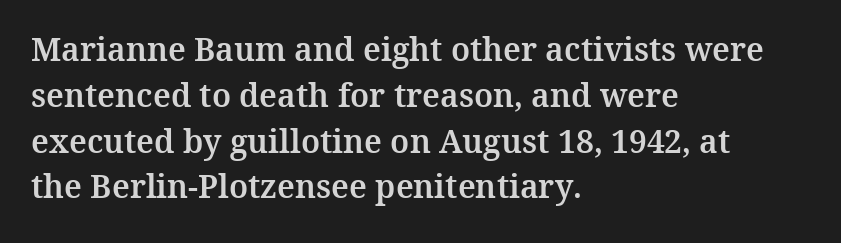
Q: Is the text italic (slanted)? A: No, it is upright.
Q: Is the typeface a serif or a sans-serif typeface? A: Serif.
Q: Is the text underlined? A: No.
Q: How is the paragraph aligned? A: Left-aligned.
Q: Is the spacing between letters normal or unusually wide? A: Normal.
Q: Is the spacing between lines tight, normal or loose? A: Normal.
Q: Width (condensed, normal, or wide)? A: Normal.
Q: Stroke contrast? A: Medium.
Q: x-height? A: Medium.
Q: Monospaced? A: No.
